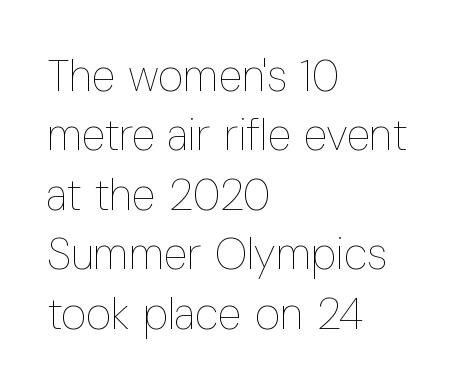
Descenders hang freely into open space. The passage shown stacks its lines at a standard gap. Caption: multi-line text, flush left, ragged right. Think of a printed novel: that variable character pitch is what you see here. Weight: not bold — regular or lighter. The letters stand straight up with perfectly vertical stems.
